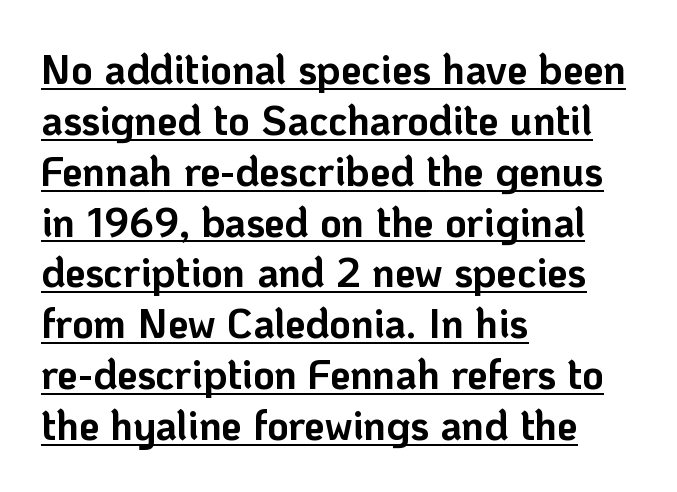
Serif or sans? Sans — the stroke terminals are bare. Does the copy run flush right? No — it runs flush left. The font is running at its bold setting. You can tell it's not italic because the verticals are truly vertical. Glyph-to-glyph distance matches everyday printed text. A typesetter would call this proportional, since set widths differ per character.
